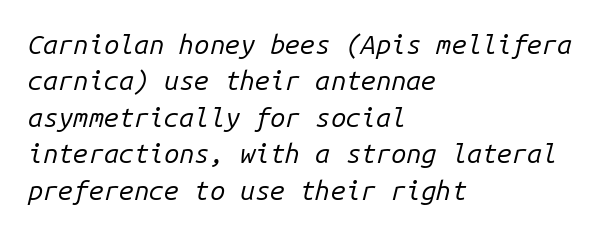
Q: Is the text bold? A: No.
Q: Is the text italic (slanted)? A: Yes, it leans right by about 14 degrees.
Q: Is the text underlined? A: No.
Q: How is the paragraph aligned? A: Left-aligned.
Q: Is the spacing between letters normal or unusually wide? A: Normal.
Q: Is the spacing between lines tight, normal or loose? A: Normal.
